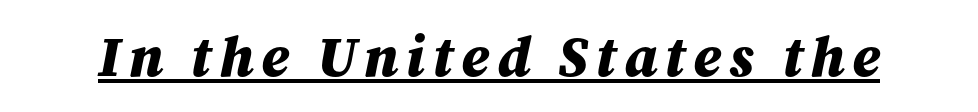
Looks like regular typesetting: each glyph gets only the width it needs. As a designer I'd log this as weight 700, bold. A continuous stroke trails under the words, as in a hyperlink. This sample uses an oblique cut, with every glyph tilted off the vertical.
